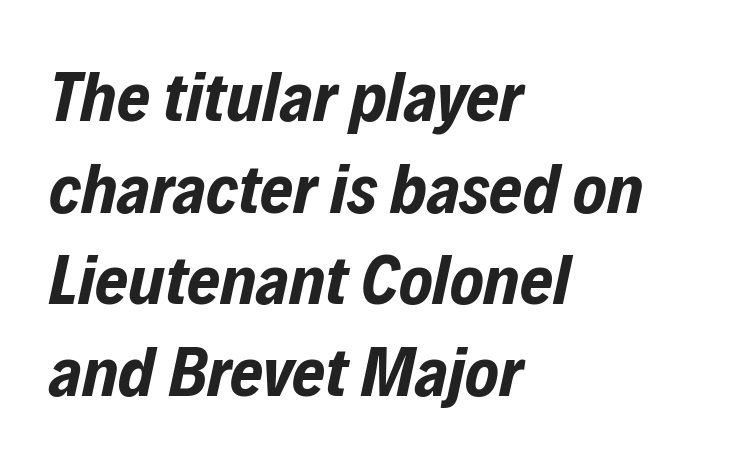
The image shows 71 px bold, condensed type, italic (leaning right); set left-aligned, normal line spacing (1.29x), normal letter spacing, not underlined; low stroke contrast and a medium x-height.
